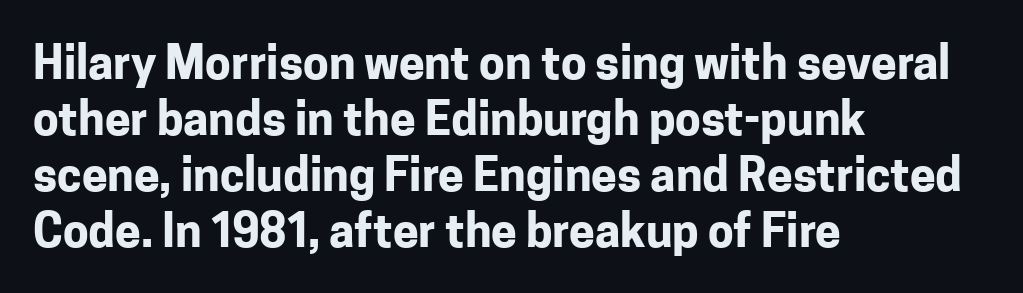
{"serif": "no", "italic": "no", "bold": "yes", "weight": "bold", "width": "normal", "stroke_contrast": "low", "x_height": "medium", "monospaced": "no", "underline": "no", "align": "left", "line_spacing_ratio": 1.22, "letter_spacing": "normal", "letter_spacing_em": 0.0, "glyph_px": 46}
